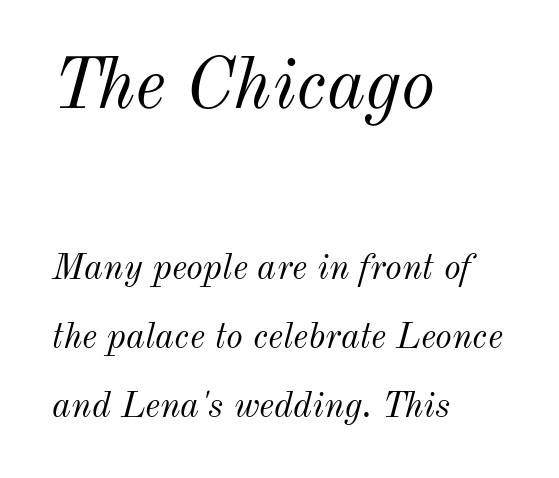
Q: Is the text bold? A: No.
Q: Is the text italic (slanted)? A: Yes, it leans right by about 12 degrees.
Q: Is the text underlined? A: No.
Q: How is the paragraph aligned? A: Left-aligned.
Q: Is the spacing between letters normal or unusually wide? A: Normal.
Q: Is the spacing between lines tight, normal or loose? A: Loose.
Q: Which block of text is set in a larger size, the first (top) or the second (bottom)? A: The first (top) one.
Q: Width (condensed, normal, or wide)? A: Normal.
Q: Stroke contrast? A: Medium.
Q: x-height? A: Small.
Q: Monospaced? A: No.
